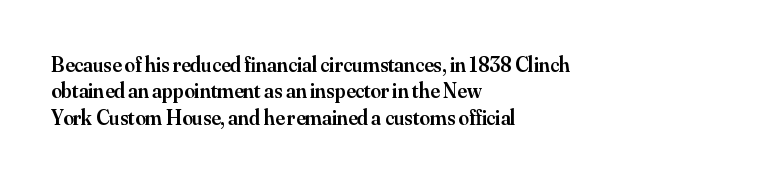
{"italic": "no", "bold": "semi", "underline": "no", "align": "left", "line_spacing": "normal", "line_spacing_ratio": 1.26, "letter_spacing": "normal", "letter_spacing_em": 0.0, "glyph_px": 21}
